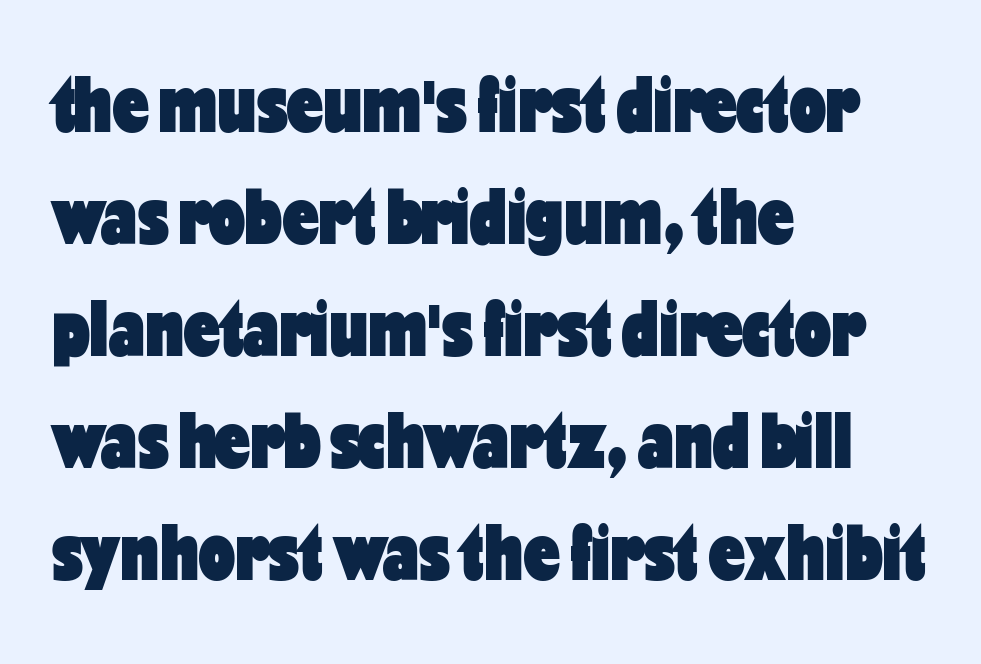
The image shows 80 px heavy, condensed sans-serif type, upright; set left-aligned, normal line spacing (1.4x), normal letter spacing, not underlined; low stroke contrast and a medium x-height.
